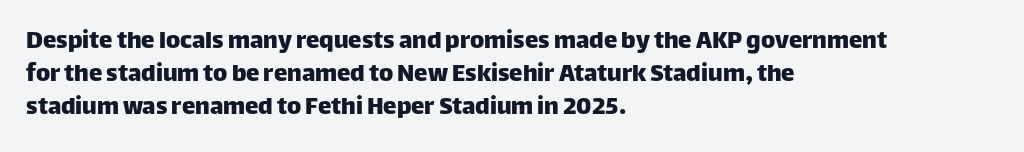
Q: Is the text italic (slanted)? A: No, it is upright.
Q: Is the text underlined? A: No.
Q: How is the paragraph aligned? A: Left-aligned.
Q: Is the spacing between letters normal or unusually wide? A: Normal.
